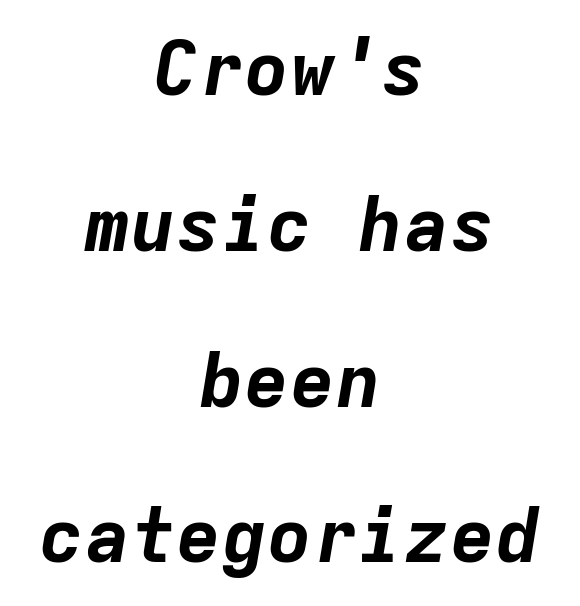
Q: Is the text bold? A: Yes.
Q: Is the text italic (slanted)? A: Yes, it leans right by about 9 degrees.
Q: Is the text underlined? A: No.
Q: How is the paragraph aligned? A: Centered.
Q: Is the spacing between letters normal or unusually wide? A: Normal.
Q: Is the spacing between lines tight, normal or loose? A: Loose.
Q: Width (condensed, normal, or wide)? A: Normal.
Q: Stroke contrast? A: Low.
Q: x-height? A: Medium.
Q: Monospaced? A: Yes.
